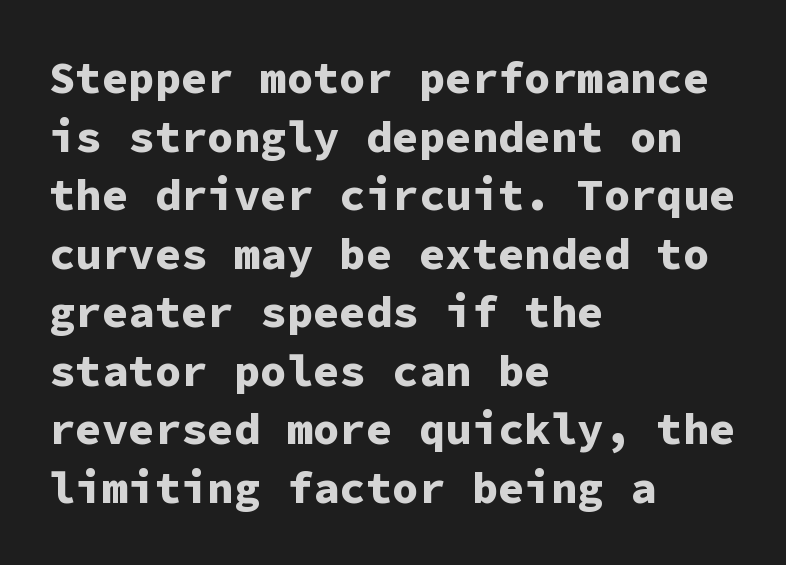
The image shows 44 px bold sans-serif type, upright, monospaced; set left-aligned, normal line spacing (1.33x), normal letter spacing, not underlined; low stroke contrast and a medium x-height.
